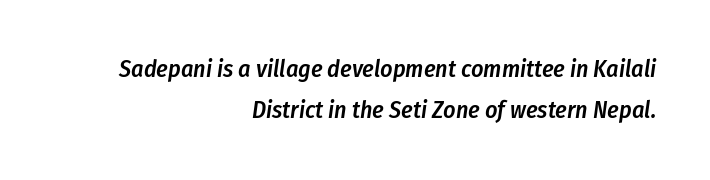
The area under the type is left untouched. What stands out about the letter spacing? Nothing — it is the standard amount. In CSS terms this would be text-align: right. Heft: intermediate — a semibold. The specimen reads as italic at a glance.
